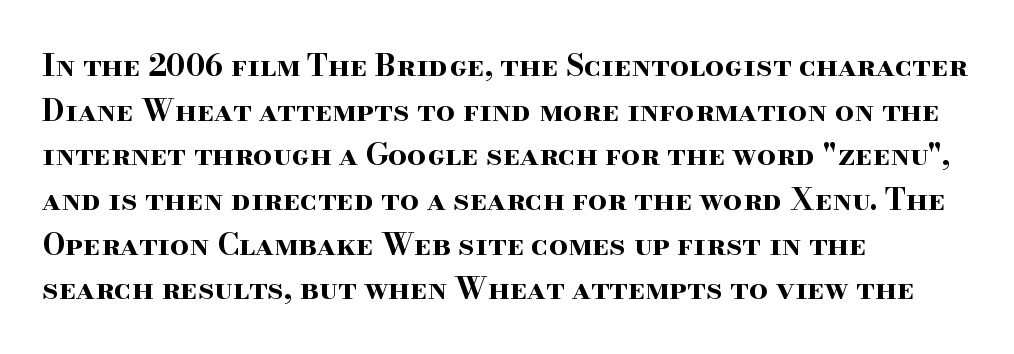
Q: Is the text bold? A: Yes.
Q: Is the text italic (slanted)? A: No, it is upright.
Q: Is the typeface a serif or a sans-serif typeface? A: Serif.
Q: Is the text underlined? A: No.
Q: How is the paragraph aligned? A: Left-aligned.
Q: Is the spacing between letters normal or unusually wide? A: Normal.
Q: Is the spacing between lines tight, normal or loose? A: Normal.
Q: Width (condensed, normal, or wide)? A: Wide.
Q: Stroke contrast? A: High.
Q: x-height? A: Small.
Q: Monospaced? A: No.
